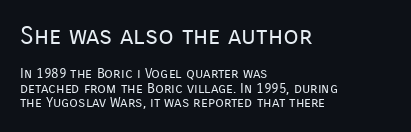
The image shows 25 px text type, upright; set left-aligned, tight line spacing (1.02x), normal letter spacing, not underlined; the first (top) block is 1.79x larger.
